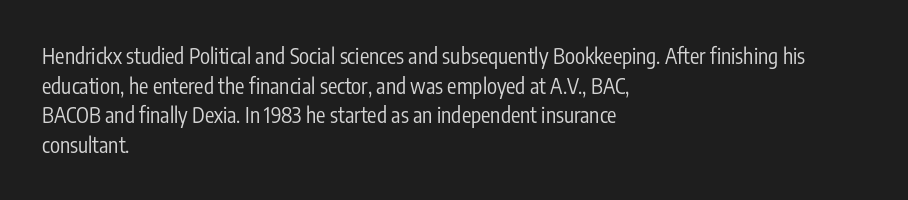
Q: Is the text bold? A: No.
Q: Is the text italic (slanted)? A: No, it is upright.
Q: Is the text underlined? A: No.
Q: How is the paragraph aligned? A: Left-aligned.
Q: Is the spacing between letters normal or unusually wide? A: Normal.
Q: Is the spacing between lines tight, normal or loose? A: Normal.
